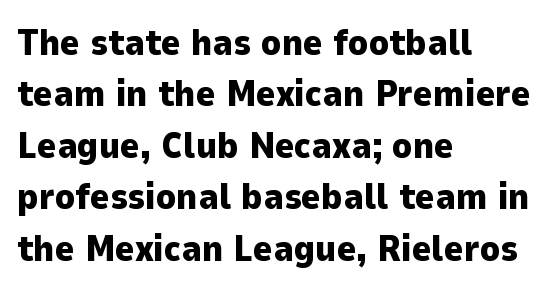
Q: Is the text bold? A: Yes.
Q: Is the text italic (slanted)? A: No, it is upright.
Q: Is the typeface a serif or a sans-serif typeface? A: Sans-serif.
Q: Is the text underlined? A: No.
Q: How is the paragraph aligned? A: Left-aligned.
Q: Is the spacing between letters normal or unusually wide? A: Normal.
Q: Is the spacing between lines tight, normal or loose? A: Normal.
Q: Width (condensed, normal, or wide)? A: Normal.
Q: Stroke contrast? A: Low.
Q: x-height? A: Medium.
Q: Monospaced? A: No.
